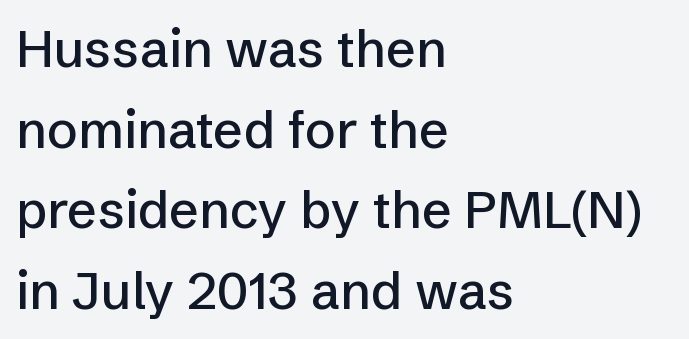
The text was rendered using a sans face with plain stroke endings. Is there much room between lines? A standard amount, neither cramped nor airy. The passage shown is typed in a proportional face where columns would drift. A typesetter would call this zero additional tracking. Descenders are the only things crossing below the line.
